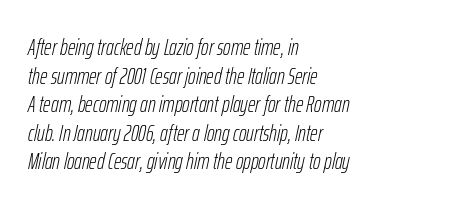
The ragged edge is on the right, which tells us the setting is flush left. Honestly, the letter spacing is just normal — you wouldn't notice it. The lettering tilts uniformly, giving the passage an italic look. A quiet, ordinary-to-light weight characterises the typeface. Anything drawn beneath the words? Only blank space.
